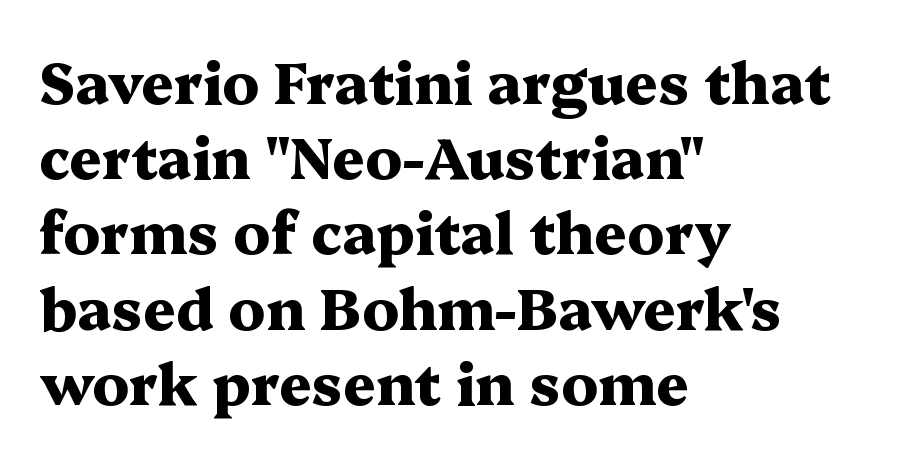
The image shows 57 px heavy, wide serif type, upright; set left-aligned, normal line spacing (1.32x), normal letter spacing, not underlined; medium stroke contrast and a medium x-height.
